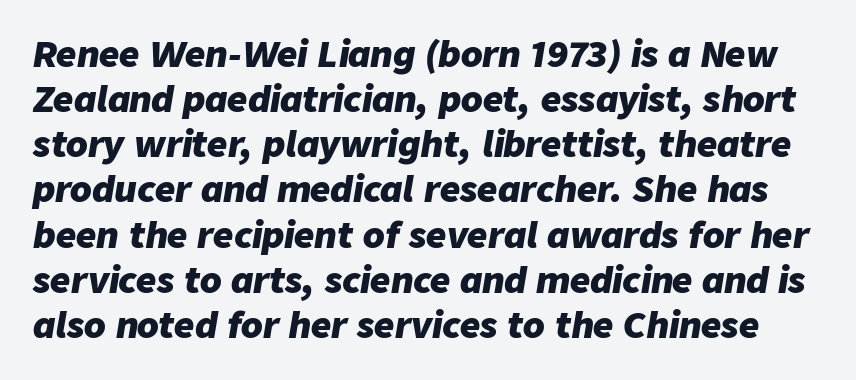
Q: Is the text bold? A: Yes.
Q: Is the text italic (slanted)? A: Yes, it leans right by about 9 degrees.
Q: Is the text underlined? A: No.
Q: Is the spacing between letters normal or unusually wide? A: Normal.
Q: Is the spacing between lines tight, normal or loose? A: Normal.
Q: Width (condensed, normal, or wide)? A: Normal.
Q: Stroke contrast? A: Low.
Q: x-height? A: Medium.
Q: Monospaced? A: No.
